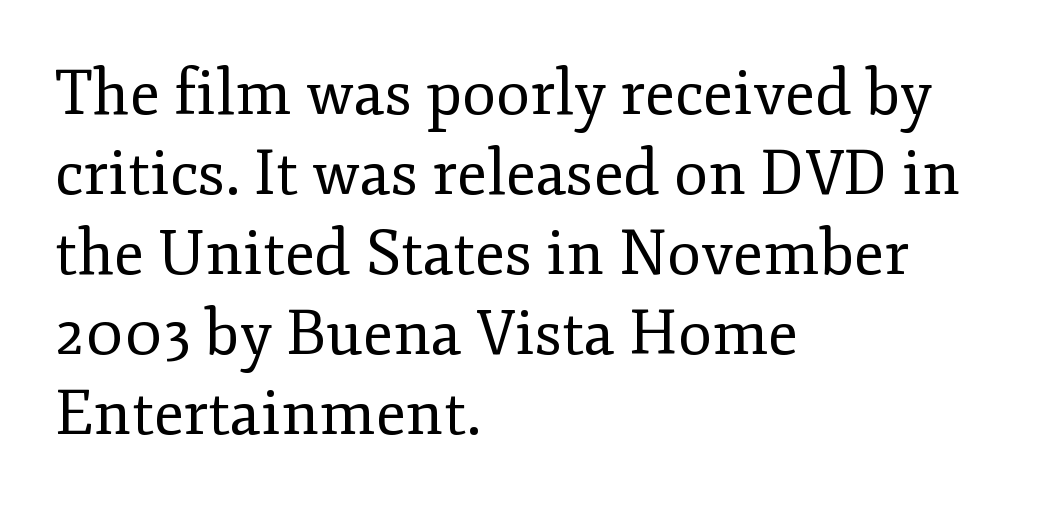
On a weight scale, this lands at 450 or below. Do the characters align in a grid? No, the font is proportional. The type is set solid horizontally, with unmodified tracking. The baseline area is clear. The ragged edge is on the right, which tells us the setting is flush left.
